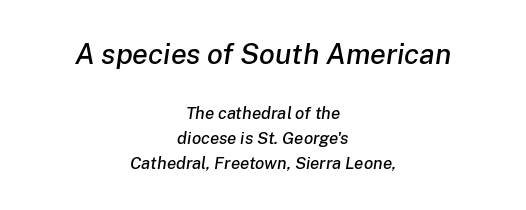
Size hierarchy here favors the leading block over the trailing one. Reading down the block, each line starts at a different indent, mirrored at its end. Tall strokes in this sample are angled rather than plumb. Rule under the text: the space is simply empty.
